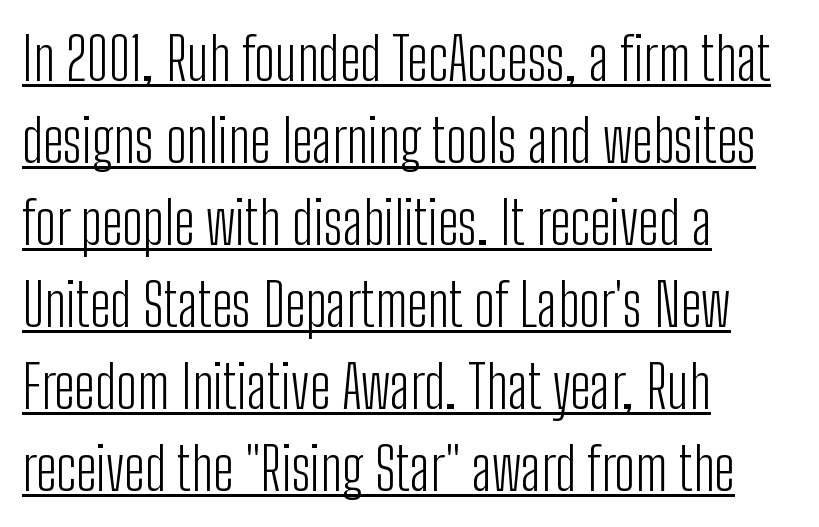
Unlike a traditional serif, this face leaves its strokes unadorned. When letters stand straight like this, we call the style roman or upright. What's the leading like? Ordinary, nothing unusual. The letters look calm and open, with moderate or lighter stems. You could not count columns in this text — the font is proportionally spaced.
